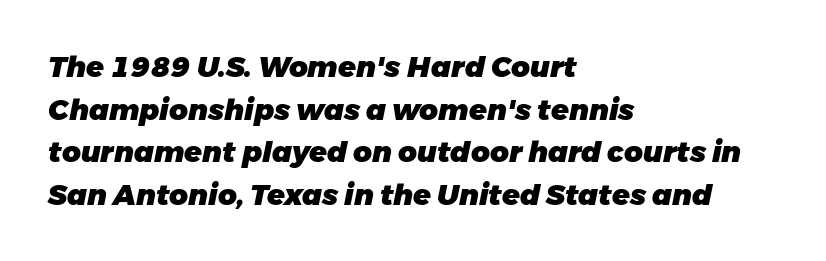
{"italic": "yes", "lean": "right", "slant_degrees": 11, "bold": "yes", "weight": "heavy", "width": "normal", "stroke_contrast": "low", "x_height": "medium", "monospaced": "no", "underline": "no", "align": "left", "line_spacing": "normal", "line_spacing_ratio": 1.47, "letter_spacing": "normal", "letter_spacing_em": 0.0, "glyph_px": 29}
